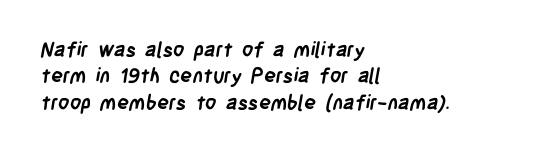
Honestly, there is no underline to notice here at all. Line spacing here is normal. The rendering anchors every line to the left-hand side. What stands out about the letter spacing? Nothing — it is the standard amount. As a designer I'd log this as weight 700, bold.
